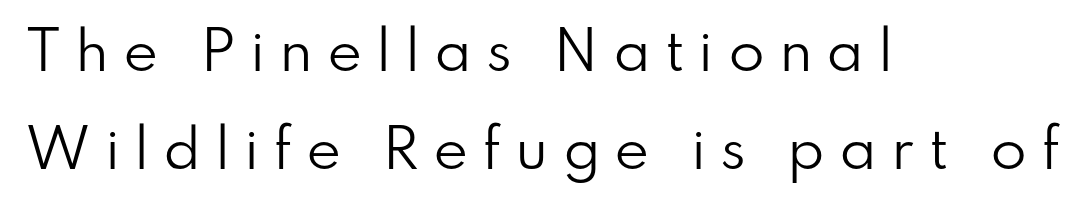
{"serif": "no", "italic": "no", "bold": "no", "weight": "regular", "width": "normal", "stroke_contrast": "low", "x_height": "small", "monospaced": "no", "underline": "no", "align": "left", "line_spacing_ratio": 1.85, "letter_spacing": "wide", "letter_spacing_em": 0.26, "glyph_px": 53}
